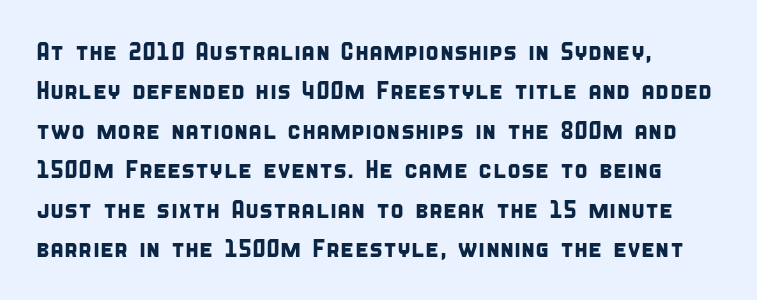
The image shows 25 px text type; set left-aligned, normal line spacing (1.58x), normal letter spacing, not underlined.
